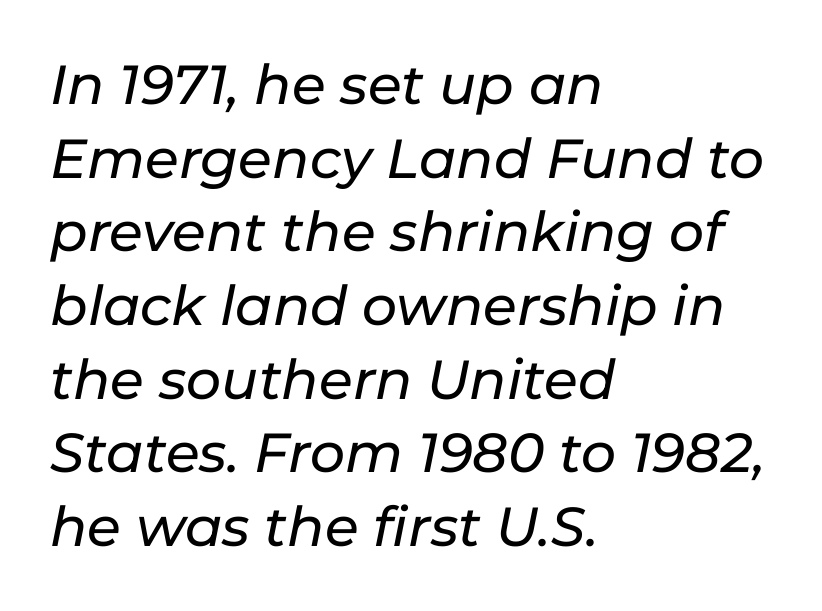
Q: Is the text italic (slanted)? A: Yes, it leans right by about 11 degrees.
Q: Is the text underlined? A: No.
Q: How is the paragraph aligned? A: Left-aligned.
Q: Is the spacing between letters normal or unusually wide? A: Normal.
Q: Is the spacing between lines tight, normal or loose? A: Normal.
Q: Width (condensed, normal, or wide)? A: Normal.
Q: Stroke contrast? A: Low.
Q: x-height? A: Medium.
Q: Monospaced? A: No.
